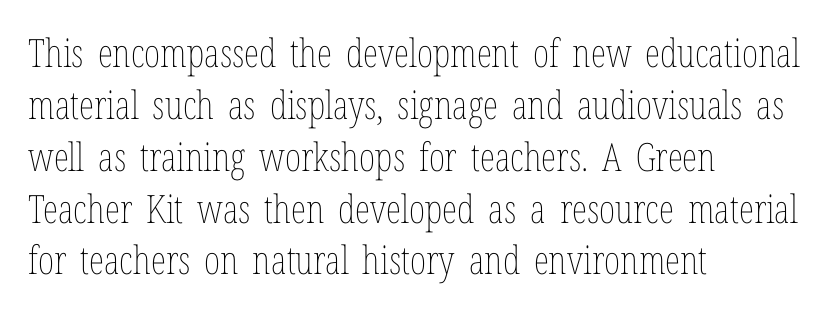
Q: Is the text bold? A: No.
Q: Is the text italic (slanted)? A: No, it is upright.
Q: Is the text underlined? A: No.
Q: How is the paragraph aligned? A: Left-aligned.
Q: Is the spacing between letters normal or unusually wide? A: Normal.
Q: Is the spacing between lines tight, normal or loose? A: Normal.
Q: Width (condensed, normal, or wide)? A: Condensed.
Q: Stroke contrast? A: Low.
Q: x-height? A: Medium.
Q: Monospaced? A: No.
